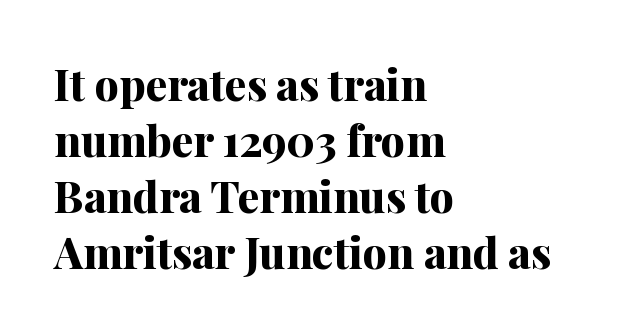
{"serif": "yes", "italic": "no", "bold": "yes", "weight": "bold", "width": "normal", "stroke_contrast": "medium", "x_height": "medium", "monospaced": "no", "underline": "no", "align": "left", "line_spacing": "normal", "line_spacing_ratio": 1.3, "letter_spacing": "normal", "letter_spacing_em": 0.0, "glyph_px": 43}
